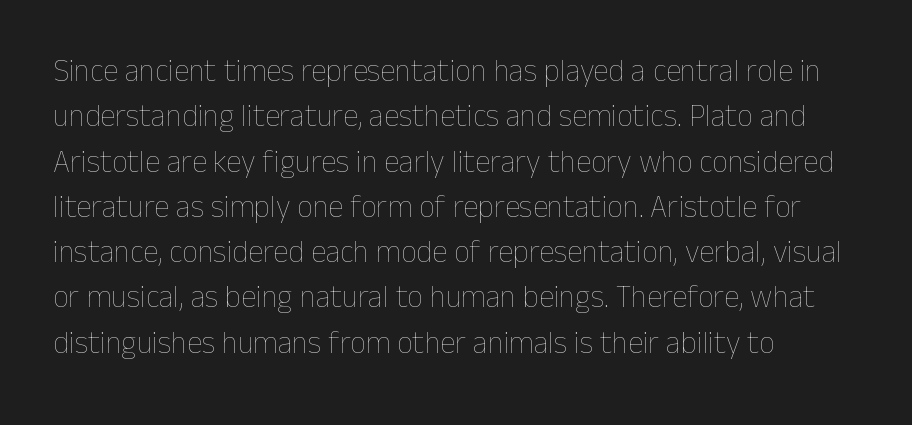
Q: Is the text bold? A: No.
Q: Is the text italic (slanted)? A: No, it is upright.
Q: Is the text underlined? A: No.
Q: How is the paragraph aligned? A: Left-aligned.
Q: Is the spacing between letters normal or unusually wide? A: Normal.
Q: Is the spacing between lines tight, normal or loose? A: Normal.
Q: Width (condensed, normal, or wide)? A: Normal.
Q: Stroke contrast? A: Low.
Q: x-height? A: Medium.
Q: Monospaced? A: No.
